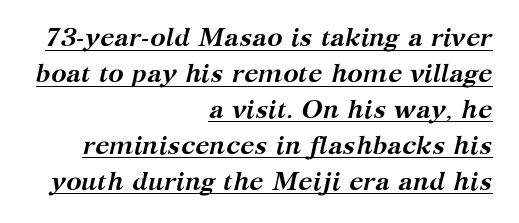
The image shows 26 px bold type, italic (leaning right); set right-aligned, normal line spacing (1.38x), normal letter spacing, underlined.
